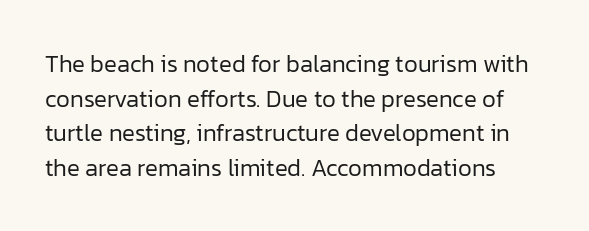
The image shows 24 px text type, upright; set normal line spacing (1.44x), normal letter spacing, not underlined.
